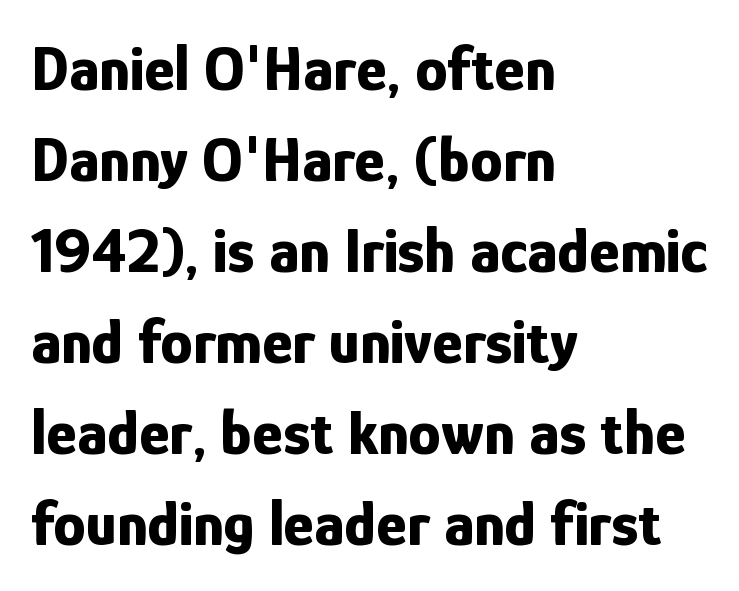
Does the lettering tilt? It doesn't — this is upright. Font category for this specimen: sans-serif. The block of text has a typical density, with ordinary space between rows. In CSS terms this would be text-align: left. Is the type bold? Yes — the strokes are clearly thick and heavy.
